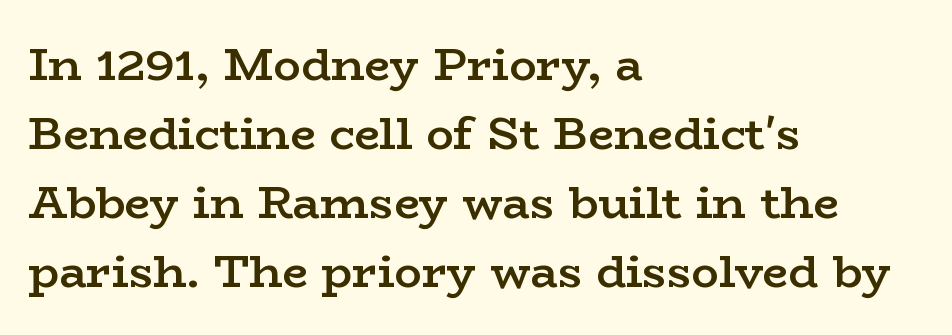
Stems and bowls a touch heavier than normal — semibold. The designer went with a serif here, giving each stem small feet. Tall strokes in this sample are plumb rather than angled. The face used here is proportionally spaced, like ordinary book or web type. Underline: absent. Normally led — the rows are evenly, conventionally spaced.
